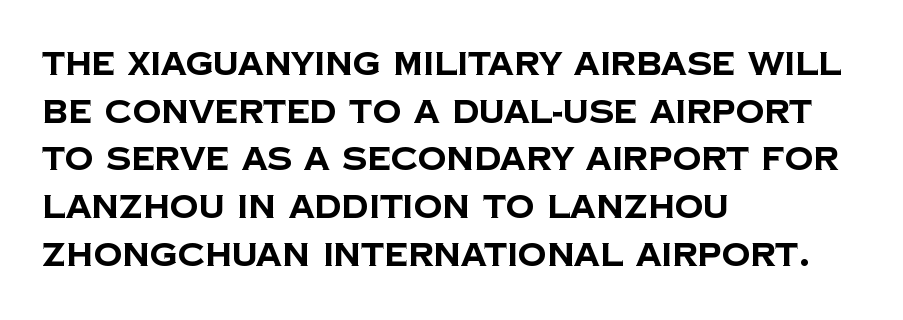
{"serif": "no", "bold": "yes", "weight": "bold", "width": "normal", "stroke_contrast": "low", "x_height": "large", "monospaced": "no", "underline": "no", "align": "left", "line_spacing": "normal", "line_spacing_ratio": 1.49, "letter_spacing": "normal", "letter_spacing_em": 0.0, "glyph_px": 32}
